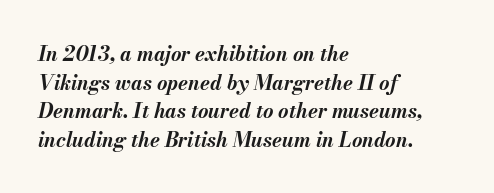
{"italic": "yes", "lean": "right", "slant_degrees": 13, "bold": "yes", "underline": "no", "align": "left", "line_spacing": "normal", "line_spacing_ratio": 1.43, "letter_spacing": "normal", "letter_spacing_em": 0.0, "glyph_px": 20}
